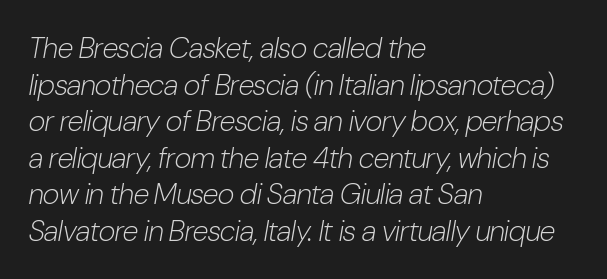
Honestly, the row spacing looks completely unremarkable. Summary of weight: not heavy and not bold. A typesetter would call this proportional, since set widths differ per character. Style check: oblique. This sample is left-justified, so line endings fall wherever the words run out. Default kerning and tracking; the words read as compact shapes.
